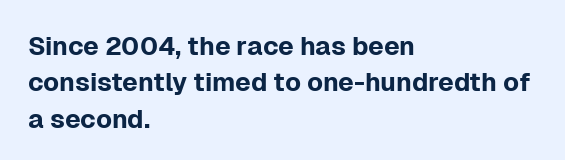
The image shows 26 px text type, upright; set left-aligned, normal line spacing (1.4x), normal letter spacing, not underlined.
